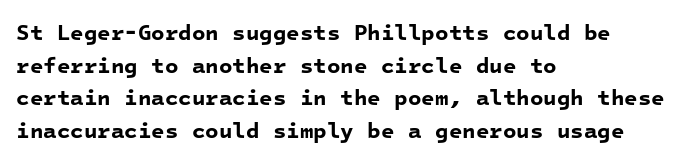
The passage is arranged the way most books set body copy — flush left. Decoration check: the copy has no underline. How would I describe the line gaps? Plain and ordinary. Nothing unusual about the tracking: characters are spaced as the font intends.
